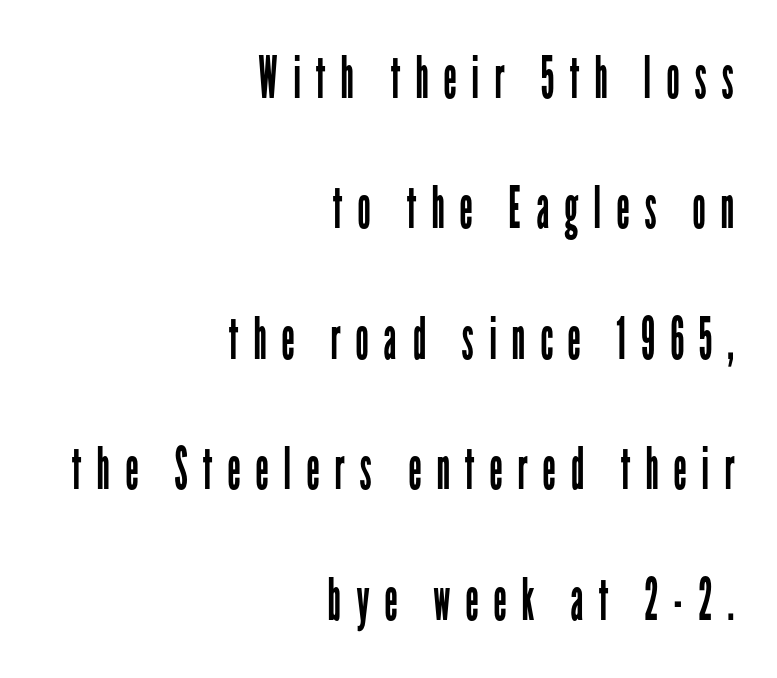
Q: Is the text bold? A: No.
Q: Is the text italic (slanted)? A: No, it is upright.
Q: Is the typeface a serif or a sans-serif typeface? A: Sans-serif.
Q: Is the text underlined? A: No.
Q: How is the paragraph aligned? A: Right-aligned.
Q: Is the spacing between letters normal or unusually wide? A: Unusually wide.
Q: Is the spacing between lines tight, normal or loose? A: Loose.
Q: Width (condensed, normal, or wide)? A: Condensed.
Q: Stroke contrast? A: Low.
Q: x-height? A: Medium.
Q: Monospaced? A: No.
